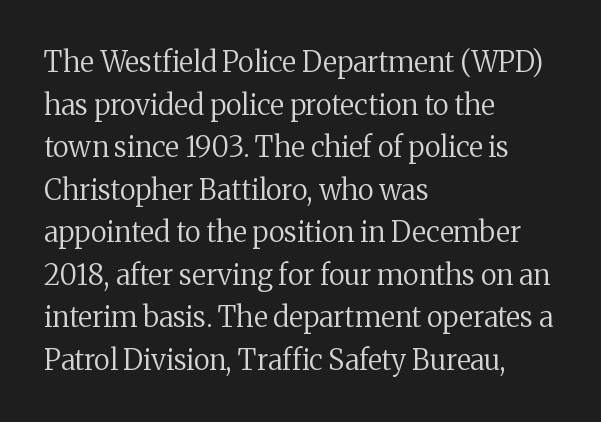
{"serif": "yes", "italic": "no", "bold": "no", "weight": "regular", "width": "normal", "stroke_contrast": "medium", "x_height": "medium", "monospaced": "no", "underline": "no", "align": "left", "line_spacing": "normal", "line_spacing_ratio": 1.52, "letter_spacing": "normal", "letter_spacing_em": 0.0, "glyph_px": 28}
